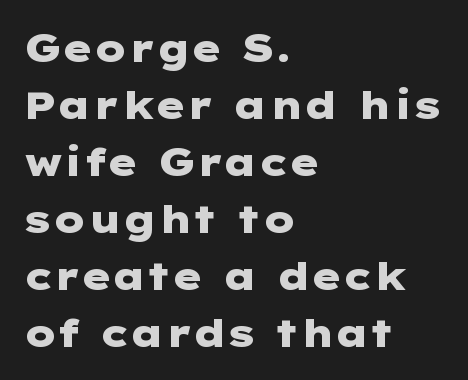
{"serif": "no", "italic": "no", "bold": "yes", "weight": "heavy", "width": "wide", "stroke_contrast": "low", "x_height": "medium", "underline": "no", "align": "left", "line_spacing": "normal", "line_spacing_ratio": 1.46, "letter_spacing": "normal", "letter_spacing_em": 0.0, "glyph_px": 39}
